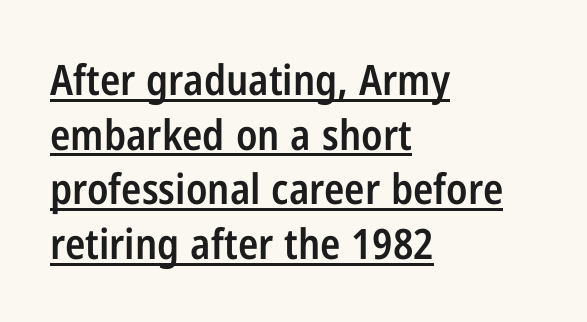
Q: Is the text bold? A: Semi-bold.
Q: Is the text italic (slanted)? A: No, it is upright.
Q: Is the typeface a serif or a sans-serif typeface? A: Sans-serif.
Q: Is the text underlined? A: Yes.
Q: How is the paragraph aligned? A: Left-aligned.
Q: Is the spacing between letters normal or unusually wide? A: Normal.
Q: Is the spacing between lines tight, normal or loose? A: Normal.
Q: Width (condensed, normal, or wide)? A: Condensed.
Q: Stroke contrast? A: Low.
Q: x-height? A: Medium.
Q: Monospaced? A: No.
